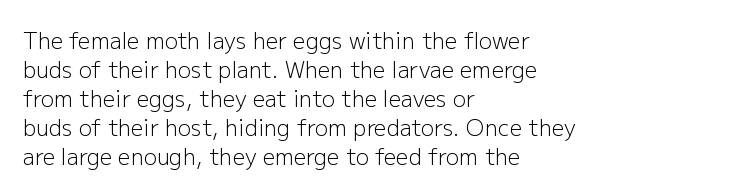
Tall strokes in this sample are plumb rather than angled. The passage shown has conventional tracking throughout. Every row of glyphs begins at an identical x-position on the left. A normal amount of white space separates one row of letters from the next. Type without underlining.
